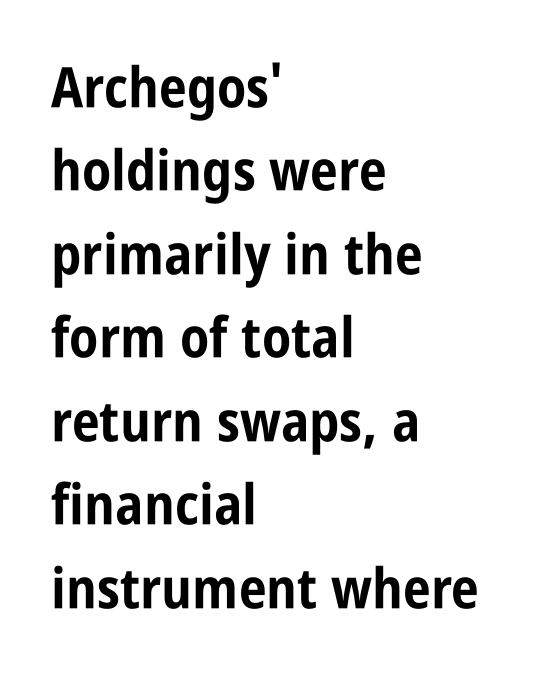
Q: Is the text bold? A: Yes.
Q: Is the text italic (slanted)? A: No, it is upright.
Q: Is the typeface a serif or a sans-serif typeface? A: Sans-serif.
Q: Is the text underlined? A: No.
Q: How is the paragraph aligned? A: Left-aligned.
Q: Is the spacing between letters normal or unusually wide? A: Normal.
Q: Is the spacing between lines tight, normal or loose? A: Normal.
Q: Width (condensed, normal, or wide)? A: Condensed.
Q: Stroke contrast? A: Low.
Q: x-height? A: Large.
Q: Monospaced? A: No.
